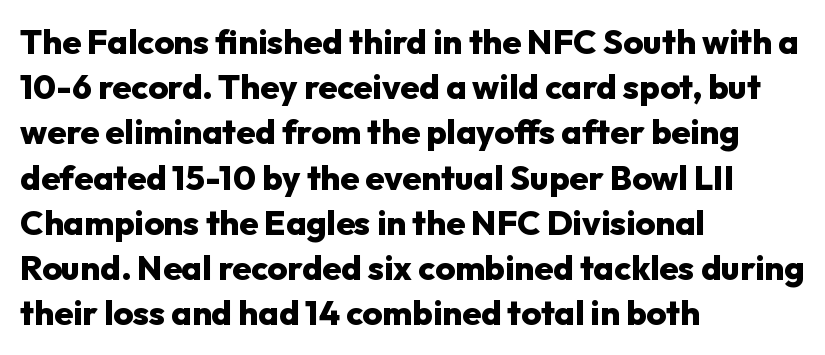
Varying glyph widths throughout — classic text-font behaviour. Do the letters lean? They stand straight. Does the copy run flush right? No — it runs flush left. The passage shown is typeset with a sans-serif family. Strong, thick strokes mark this as bold type. Each row of text sits above clean, open space.
